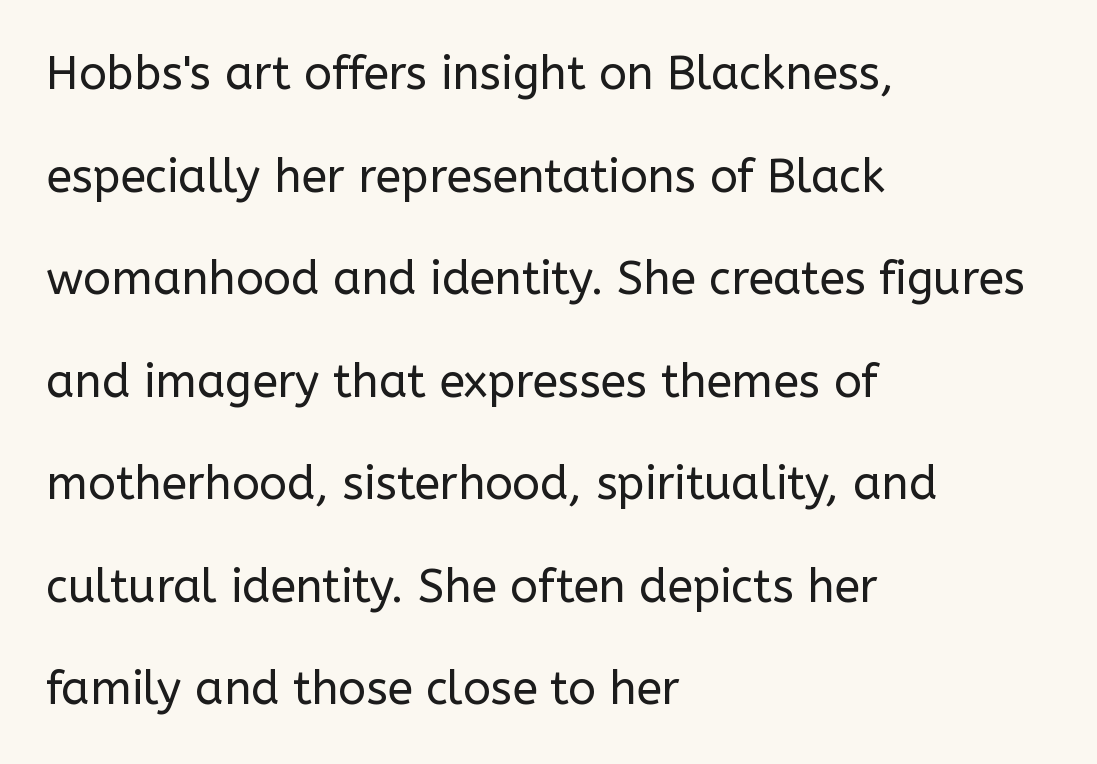
{"serif": "no", "italic": "no", "bold": "no", "weight": "regular", "width": "normal", "stroke_contrast": "low", "x_height": "medium", "monospaced": "no", "underline": "no", "align": "left", "line_spacing": "loose", "line_spacing_ratio": 2.23, "letter_spacing": "normal", "letter_spacing_em": 0.0, "glyph_px": 46}
